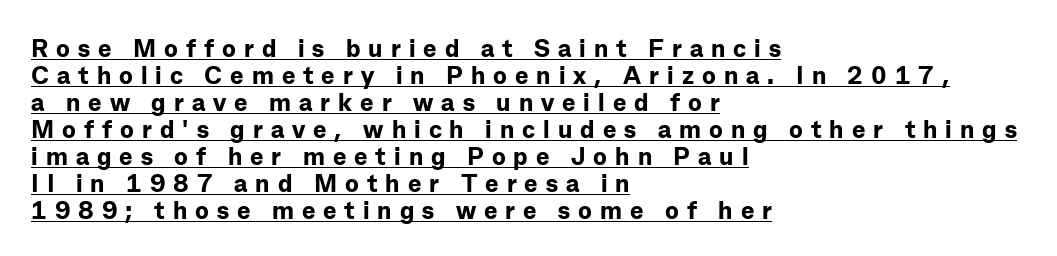
The image shows 25 px bold type, upright; set left-aligned, tight line spacing (1.08x), unusually wide letter spacing (+0.32 em), underlined.
